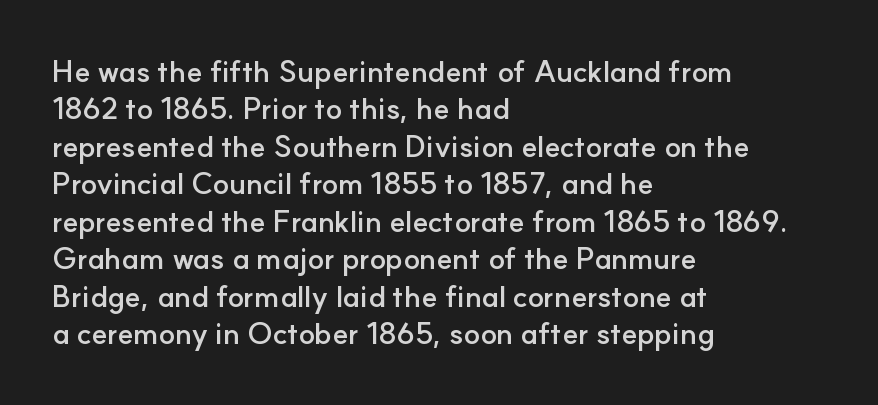
The image shows 30 px semibold sans-serif type, upright; set left-aligned, normal line spacing (1.25x), normal letter spacing, not underlined; low stroke contrast and a small x-height.
